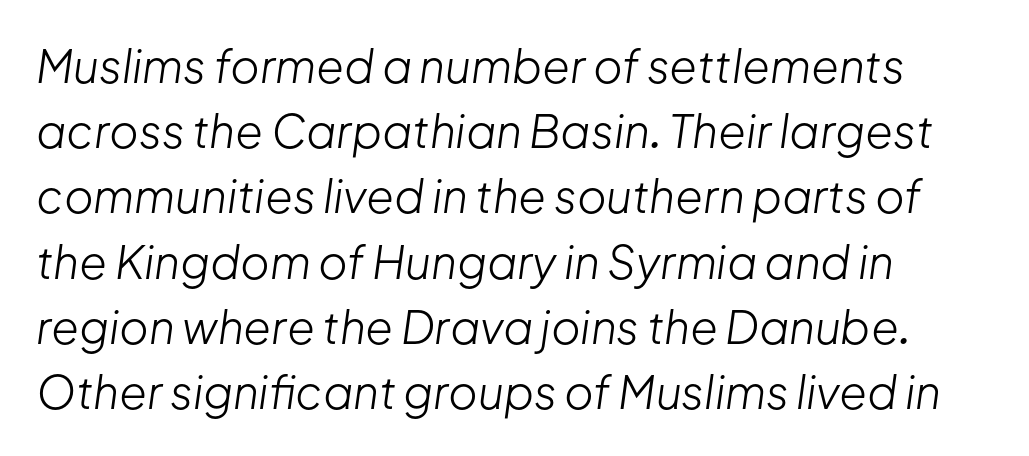
Underline: absent. These lines were composed using italics. Looks like regular typesetting: each glyph gets only the width it needs. Is the type heavy? It reads as light-to-regular instead. Alignment: flush left. Letter spacing: default.
